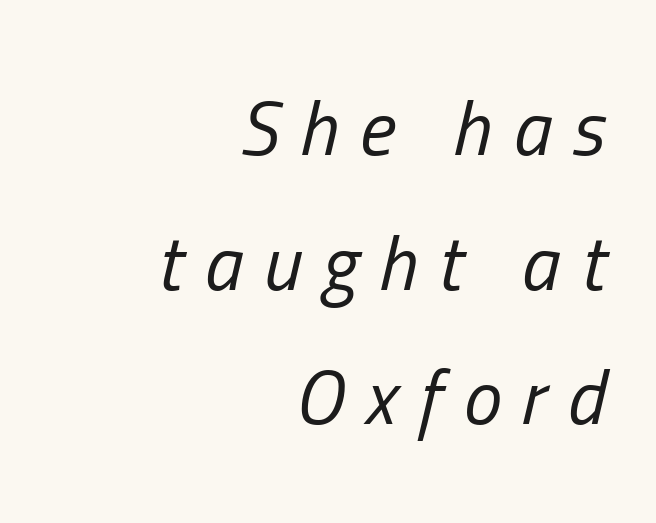
Q: Is the text bold? A: No.
Q: Is the text italic (slanted)? A: Yes, it leans right by about 13 degrees.
Q: Is the text underlined? A: No.
Q: How is the paragraph aligned? A: Right-aligned.
Q: Is the spacing between letters normal or unusually wide? A: Unusually wide.
Q: Width (condensed, normal, or wide)? A: Condensed.
Q: Stroke contrast? A: Low.
Q: x-height? A: Medium.
Q: Monospaced? A: No.
